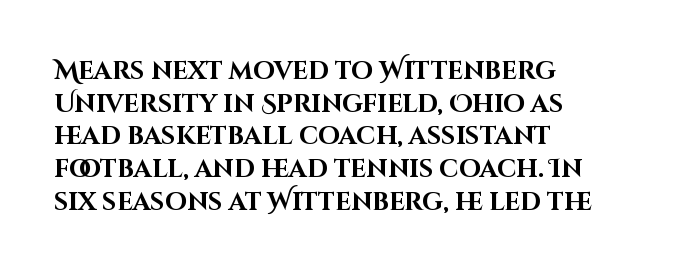
Q: Is the text bold? A: Yes.
Q: Is the text italic (slanted)? A: No, it is upright.
Q: Is the text underlined? A: No.
Q: How is the paragraph aligned? A: Left-aligned.
Q: Is the spacing between letters normal or unusually wide? A: Normal.
Q: Is the spacing between lines tight, normal or loose? A: Normal.
